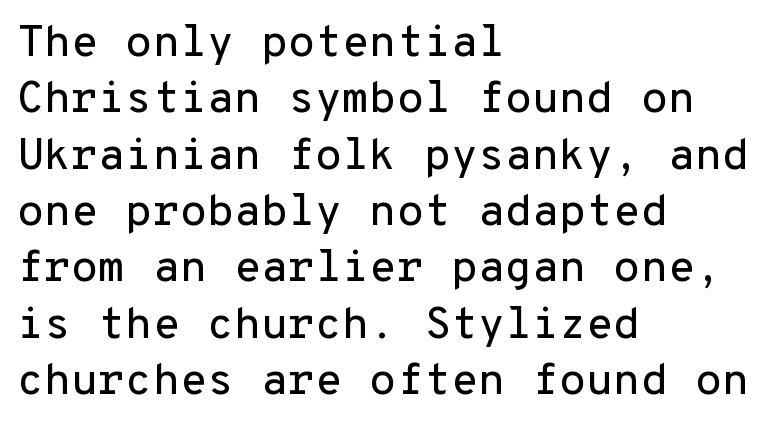
The image shows 44 px sans-serif type, upright, monospaced; set left-aligned, normal line spacing (1.28x), normal letter spacing, not underlined; low stroke contrast and a medium x-height.
